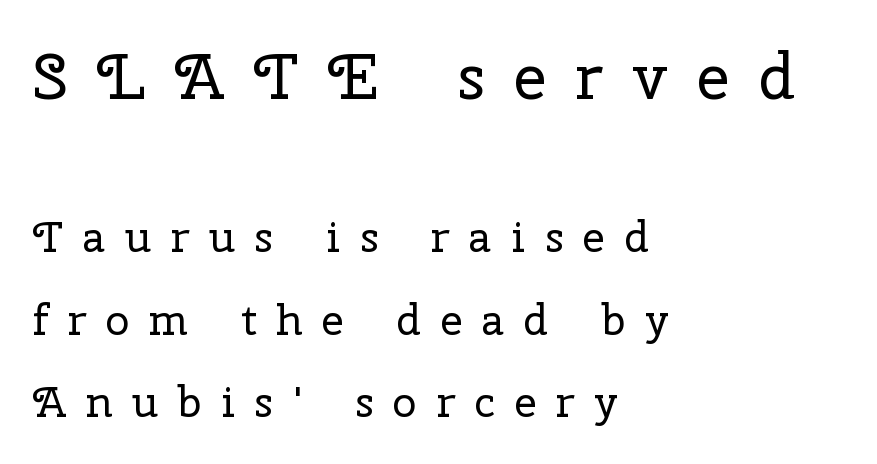
Vertical spacing — loose. The letters advance in unequal steps, a hallmark of proportional type. Observe the wide spacing: letters keep a clear distance from each other. The designer went with a serif here, giving each stem small feet. Nobody drew a line under any word here. These lines were composed using upright roman letters.
